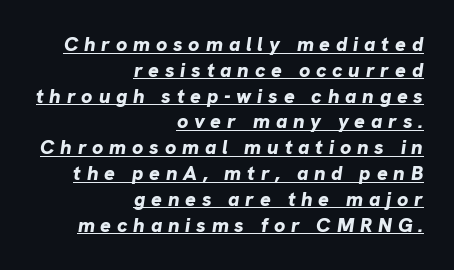
Q: Is the text bold? A: Yes.
Q: Is the text italic (slanted)? A: Yes, it leans right by about 8 degrees.
Q: Is the text underlined? A: Yes.
Q: How is the paragraph aligned? A: Right-aligned.
Q: Is the spacing between letters normal or unusually wide? A: Unusually wide.
Q: Is the spacing between lines tight, normal or loose? A: Normal.
